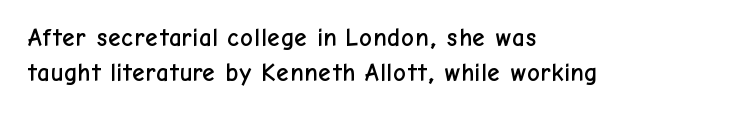
{"italic": "no", "underline": "no", "align": "left", "line_spacing": "normal", "line_spacing_ratio": 1.4, "letter_spacing": "normal", "letter_spacing_em": 0.0, "glyph_px": 25}
